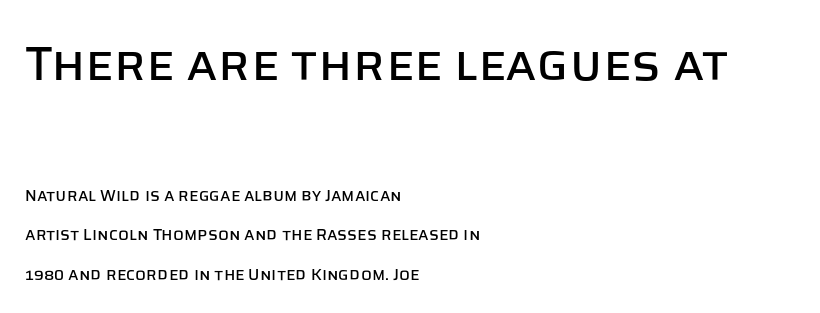
{"serif": "no", "italic": "no", "width": "normal", "stroke_contrast": "low", "x_height": "large", "monospaced": "no", "underline": "no", "align": "left", "line_spacing": "loose", "line_spacing_ratio": 2.47, "letter_spacing": "normal", "letter_spacing_em": 0.0, "larger_block": "first", "size_ratio": 3.0, "glyph_px": 48}
